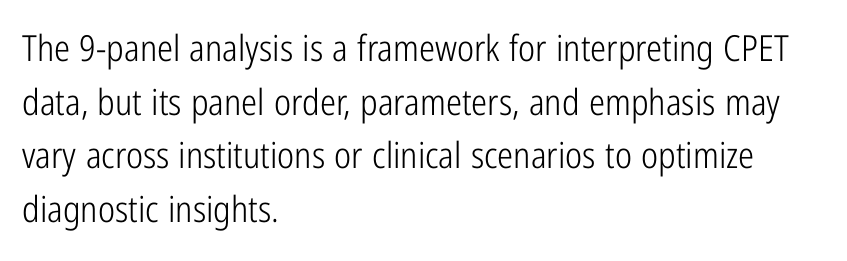
Q: Is the text bold? A: No.
Q: Is the text italic (slanted)? A: No, it is upright.
Q: Is the typeface a serif or a sans-serif typeface? A: Sans-serif.
Q: Is the text underlined? A: No.
Q: How is the paragraph aligned? A: Left-aligned.
Q: Is the spacing between letters normal or unusually wide? A: Normal.
Q: Is the spacing between lines tight, normal or loose? A: Normal.
Q: Width (condensed, normal, or wide)? A: Condensed.
Q: Stroke contrast? A: Low.
Q: x-height? A: Medium.
Q: Monospaced? A: No.
